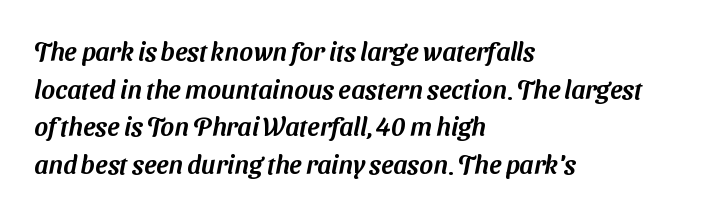
Q: Is the text underlined? A: No.
Q: How is the paragraph aligned? A: Left-aligned.
Q: Is the spacing between letters normal or unusually wide? A: Normal.
Q: Is the spacing between lines tight, normal or loose? A: Normal.
